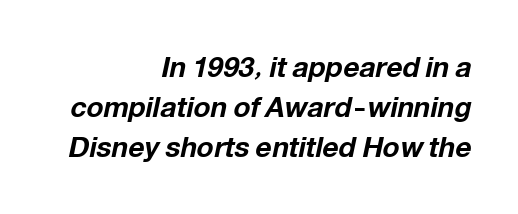
Q: Is the text bold? A: Yes.
Q: Is the text italic (slanted)? A: Yes, it leans right by about 12 degrees.
Q: Is the text underlined? A: No.
Q: How is the paragraph aligned? A: Right-aligned.
Q: Is the spacing between letters normal or unusually wide? A: Normal.
Q: Is the spacing between lines tight, normal or loose? A: Normal.
Q: Width (condensed, normal, or wide)? A: Normal.
Q: Stroke contrast? A: Low.
Q: x-height? A: Medium.
Q: Monospaced? A: No.
